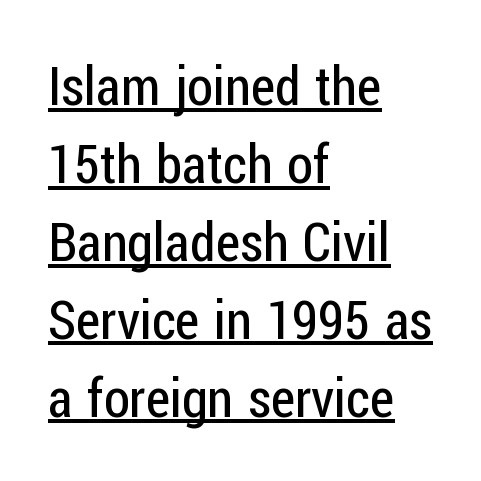
{"serif": "no", "italic": "no", "bold": "no", "weight": "regular", "width": "condensed", "stroke_contrast": "low", "x_height": "medium", "monospaced": "no", "underline": "yes", "align": "left", "line_spacing": "normal", "line_spacing_ratio": 1.47, "letter_spacing": "normal", "letter_spacing_em": 0.0, "glyph_px": 53}
